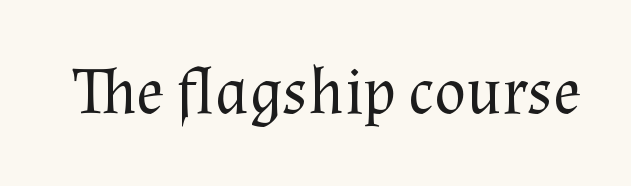
{"italic": "no", "bold": "no", "weight": "regular", "width": "normal", "stroke_contrast": "medium", "x_height": "medium", "monospaced": "no", "underline": "no", "letter_spacing": "normal", "letter_spacing_em": 0.0, "glyph_px": 66}
